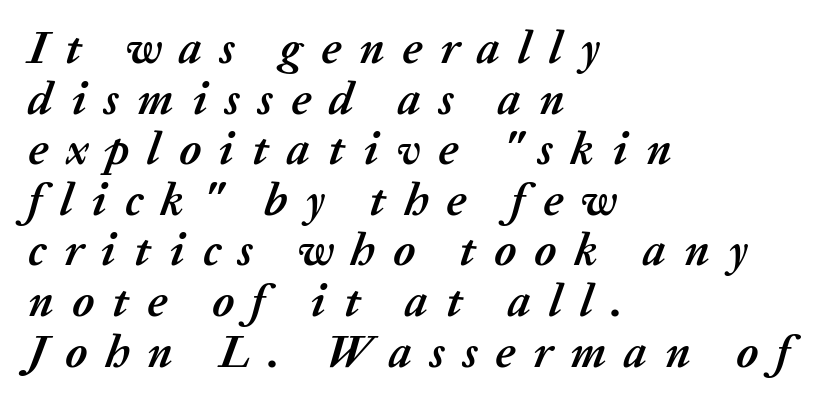
Q: Is the text bold? A: Yes.
Q: Is the text italic (slanted)? A: Yes, it leans right by about 20 degrees.
Q: Is the text underlined? A: No.
Q: How is the paragraph aligned? A: Left-aligned.
Q: Is the spacing between letters normal or unusually wide? A: Unusually wide.
Q: Is the spacing between lines tight, normal or loose? A: Tight.
Q: Width (condensed, normal, or wide)? A: Normal.
Q: Stroke contrast? A: Medium.
Q: x-height? A: Medium.
Q: Monospaced? A: No.
